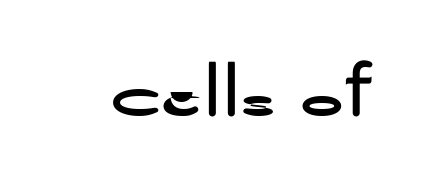
The image shows 77 px regular-weight sans-serif type, upright; set normal letter spacing, not underlined; low stroke contrast and a medium x-height.
